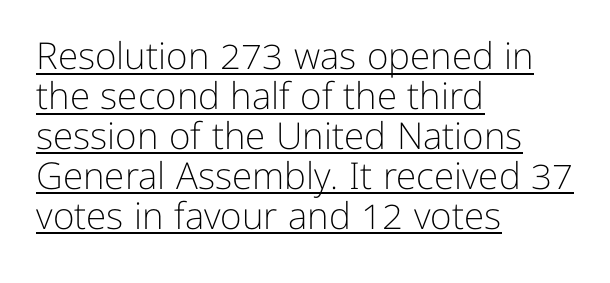
Q: Is the text bold? A: No.
Q: Is the text italic (slanted)? A: No, it is upright.
Q: Is the typeface a serif or a sans-serif typeface? A: Sans-serif.
Q: Is the text underlined? A: Yes.
Q: How is the paragraph aligned? A: Left-aligned.
Q: Is the spacing between letters normal or unusually wide? A: Normal.
Q: Is the spacing between lines tight, normal or loose? A: Tight.
Q: Width (condensed, normal, or wide)? A: Normal.
Q: Stroke contrast? A: Low.
Q: x-height? A: Medium.
Q: Monospaced? A: No.
